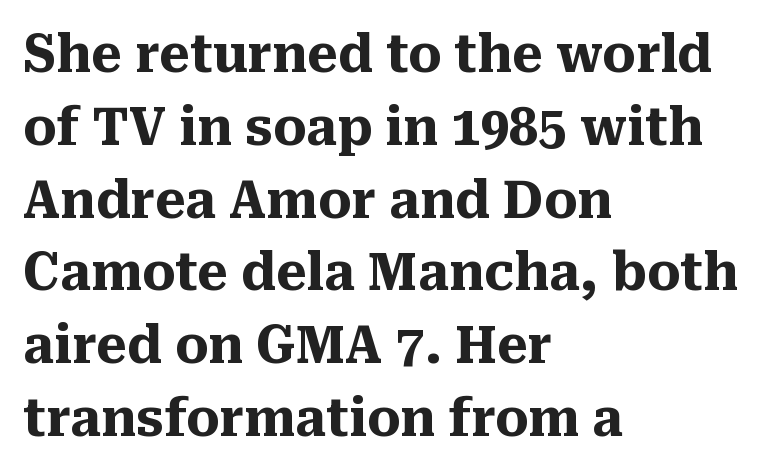
Each new line begins a customary step beneath the previous one. The glyphs have the mass of a bold cut. Each word holds together tightly as a unit, with standard inter-letter gaps. You can tell it's not italic because the verticals are truly vertical. Only glyphs here, with clear space below each row.
